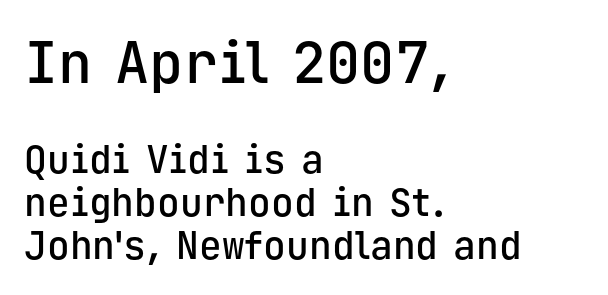
The image shows 57 px semibold sans-serif type, upright, monospaced; set left-aligned, tight line spacing (1.13x), normal letter spacing, not underlined; the first (top) block is 1.5x larger; low stroke contrast and a medium x-height.
